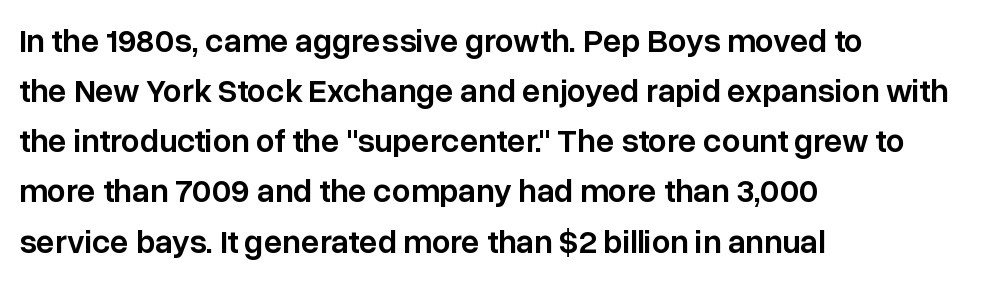
{"serif": "no", "italic": "no", "bold": "semi", "weight": "semibold", "width": "normal", "stroke_contrast": "low", "x_height": "medium", "monospaced": "no", "underline": "no", "align": "left", "line_spacing": "normal", "line_spacing_ratio": 1.52, "letter_spacing": "normal", "letter_spacing_em": 0.0, "glyph_px": 33}
